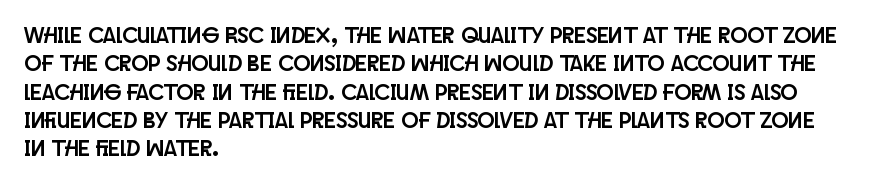
{"italic": "no", "underline": "no", "align": "left", "line_spacing_ratio": 1.23, "letter_spacing": "normal", "letter_spacing_em": 0.0, "glyph_px": 23}
